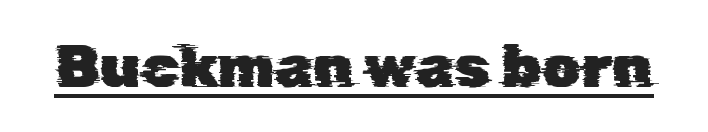
Q: Is the typeface a serif or a sans-serif typeface? A: Sans-serif.
Q: Is the text underlined? A: Yes.
Q: Is the spacing between letters normal or unusually wide? A: Normal.
Q: Width (condensed, normal, or wide)? A: Normal.
Q: Stroke contrast? A: Low.
Q: x-height? A: Medium.
Q: Monospaced? A: No.
